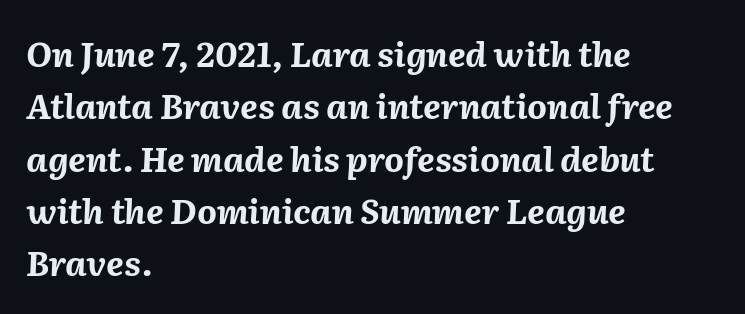
{"italic": "yes", "lean": "right", "slant_degrees": 2, "bold": "yes", "weight": "bold", "width": "normal", "stroke_contrast": "medium", "x_height": "medium", "monospaced": "no", "underline": "no", "align": "left", "line_spacing": "normal", "line_spacing_ratio": 1.54, "letter_spacing": "normal", "letter_spacing_em": 0.0, "glyph_px": 34}
